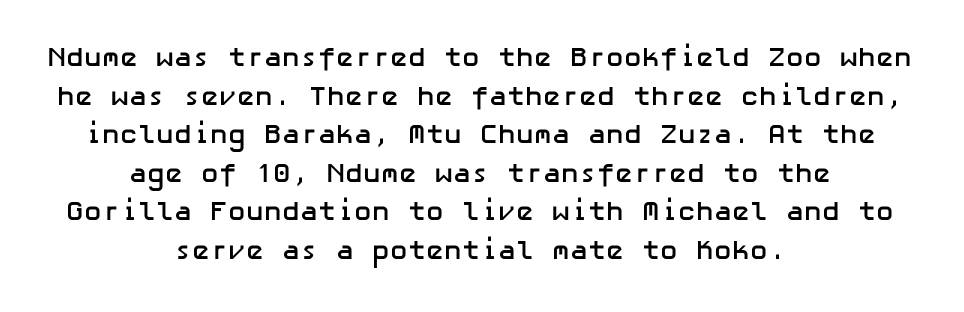
Q: Is the text bold? A: Yes.
Q: Is the text italic (slanted)? A: No, it is upright.
Q: Is the text underlined? A: No.
Q: How is the paragraph aligned? A: Centered.
Q: Is the spacing between letters normal or unusually wide? A: Normal.
Q: Is the spacing between lines tight, normal or loose? A: Normal.
